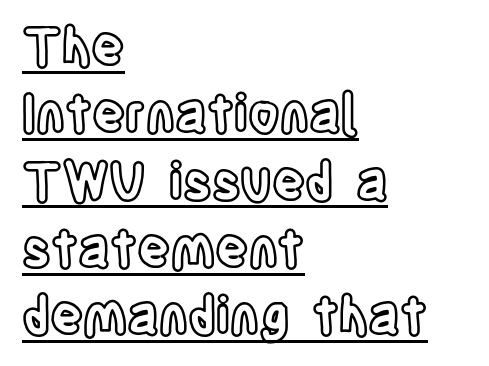
The image shows 51 px condensed type, upright; set left-aligned, normal line spacing (1.32x), normal letter spacing, underlined; a large x-height.
